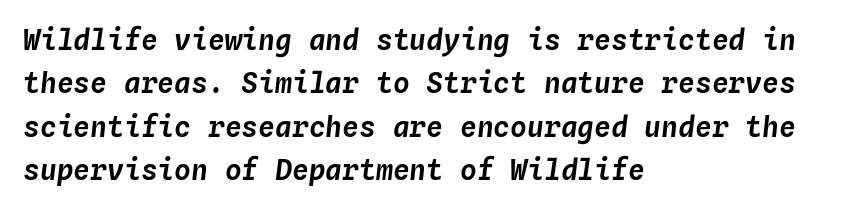
{"italic": "yes", "lean": "right", "slant_degrees": 4, "width": "normal", "stroke_contrast": "low", "x_height": "medium", "monospaced": "yes", "underline": "no", "align": "left", "line_spacing": "normal", "line_spacing_ratio": 1.55, "letter_spacing": "normal", "letter_spacing_em": 0.0, "glyph_px": 28}
